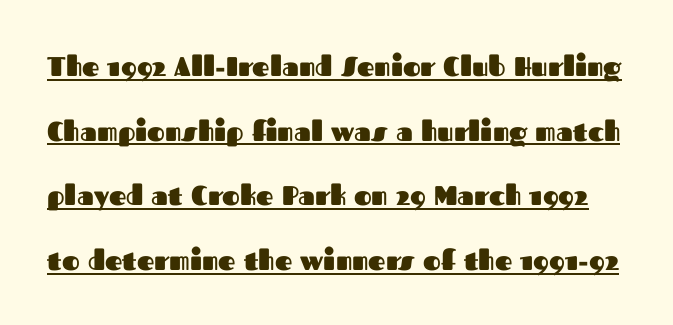
Q: Is the text bold? A: Yes.
Q: Is the text italic (slanted)? A: No, it is upright.
Q: Is the text underlined? A: Yes.
Q: Is the spacing between letters normal or unusually wide? A: Normal.
Q: Is the spacing between lines tight, normal or loose? A: Loose.
